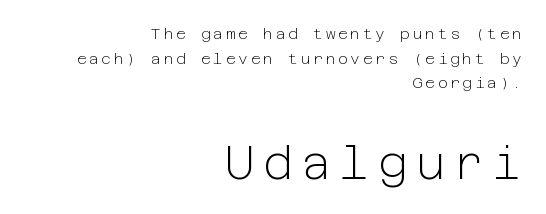
Q: Is the text bold? A: No.
Q: Is the text italic (slanted)? A: No, it is upright.
Q: Is the typeface a serif or a sans-serif typeface? A: Sans-serif.
Q: Is the text underlined? A: No.
Q: How is the paragraph aligned? A: Right-aligned.
Q: Is the spacing between lines tight, normal or loose? A: Normal.
Q: Which block of text is set in a larger size, the first (top) or the second (bottom)? A: The second (bottom) one.
Q: Width (condensed, normal, or wide)? A: Normal.
Q: Stroke contrast? A: Low.
Q: x-height? A: Medium.
